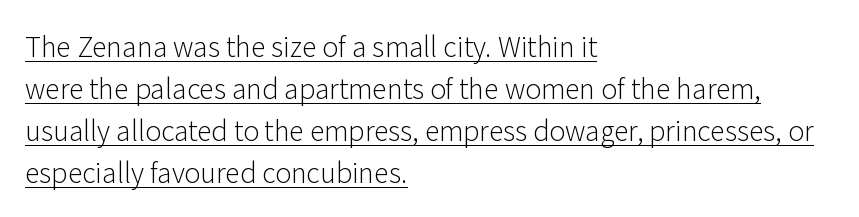
{"italic": "no", "bold": "no", "underline": "yes", "align": "left", "line_spacing": "normal", "line_spacing_ratio": 1.56, "letter_spacing": "normal", "letter_spacing_em": 0.0, "glyph_px": 27}
